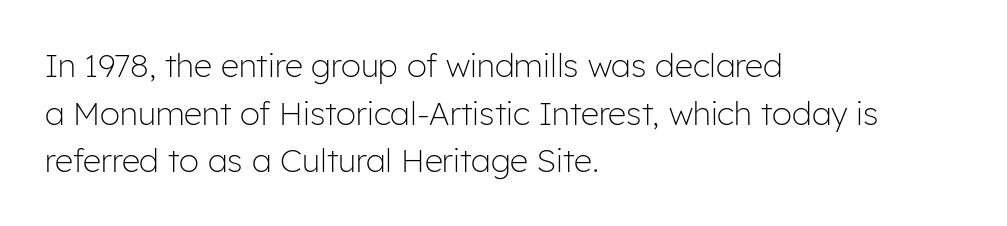
{"serif": "no", "italic": "no", "bold": "no", "weight": "light", "width": "normal", "stroke_contrast": "low", "x_height": "medium", "monospaced": "no", "underline": "no", "align": "left", "line_spacing": "normal", "line_spacing_ratio": 1.49, "letter_spacing": "normal", "letter_spacing_em": 0.0, "glyph_px": 32}
